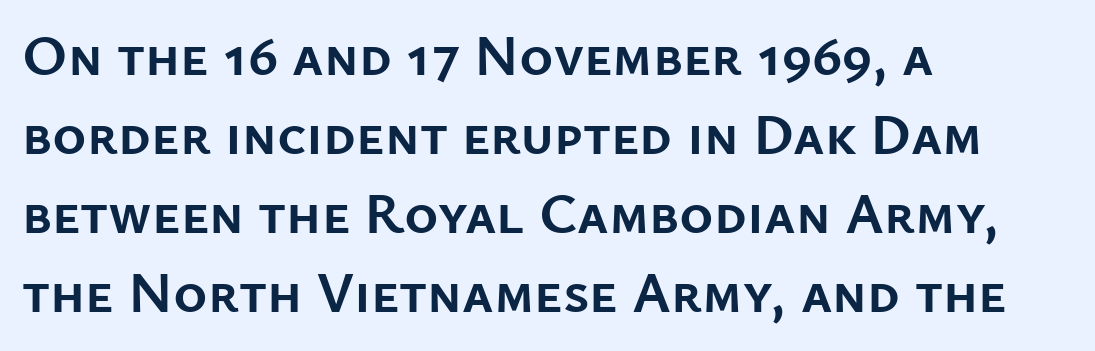
Q: Is the text bold? A: Yes.
Q: Is the text italic (slanted)? A: No, it is upright.
Q: Is the typeface a serif or a sans-serif typeface? A: Sans-serif.
Q: Is the text underlined? A: No.
Q: How is the paragraph aligned? A: Left-aligned.
Q: Is the spacing between letters normal or unusually wide? A: Normal.
Q: Is the spacing between lines tight, normal or loose? A: Normal.
Q: Width (condensed, normal, or wide)? A: Normal.
Q: Stroke contrast? A: Low.
Q: x-height? A: Medium.
Q: Monospaced? A: No.
